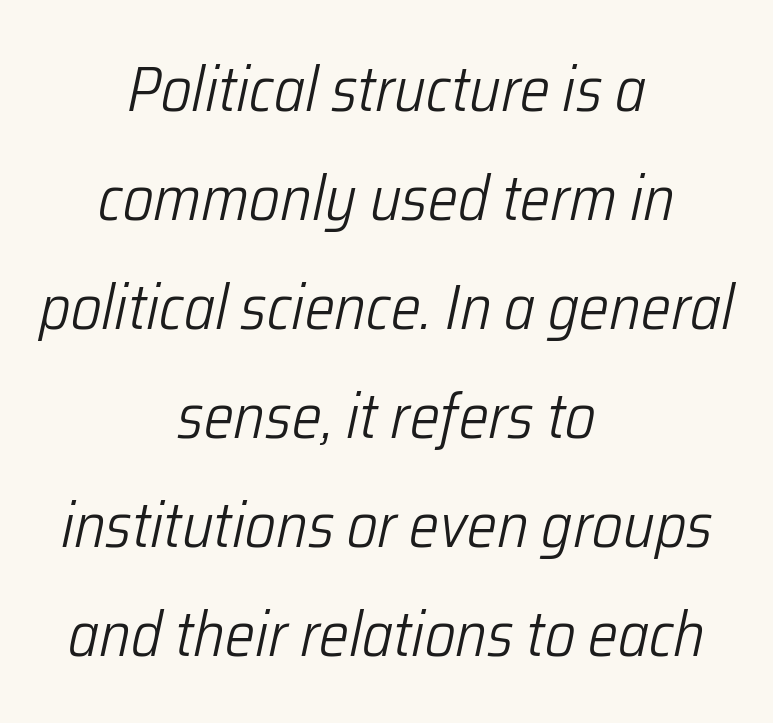
The image shows 63 px light, condensed type, italic (leaning right); set centered, line spacing 1.73x, normal letter spacing, not underlined; low stroke contrast and a medium x-height.
